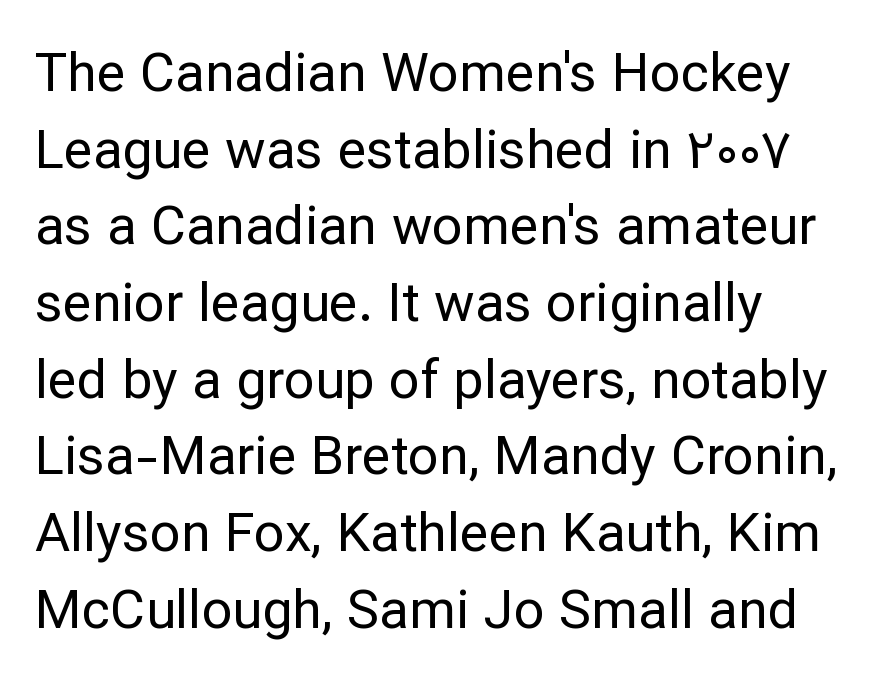
These lines are rendered in a variable-pitch font. No italicization has been applied; the sample stays upright. Words float on clear page, feet unadorned. The tracking reads as untouched default to a designer's eye. Each new line begins a customary step beneath the previous one. Think standard paragraph weight, or any step lighter than that.
